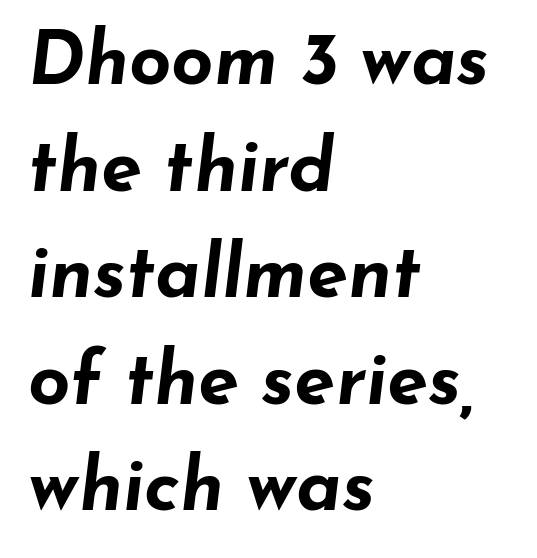
The image shows 74 px bold, wide type, italic (leaning right); set left-aligned, normal line spacing (1.44x), normal letter spacing, not underlined; low stroke contrast and a small x-height.
